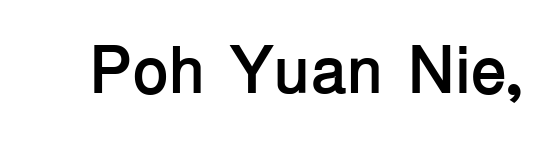
A clean baseline with only descenders dipping below it. The font's upright variant was chosen for this text. The face used here is rendered with its standard letterfit. The rendering uses a bold face; every stroke is thick and dark. The characters display no serif detailing; their extremities are plain. The passage shown is typed in a proportional face where columns would drift.
